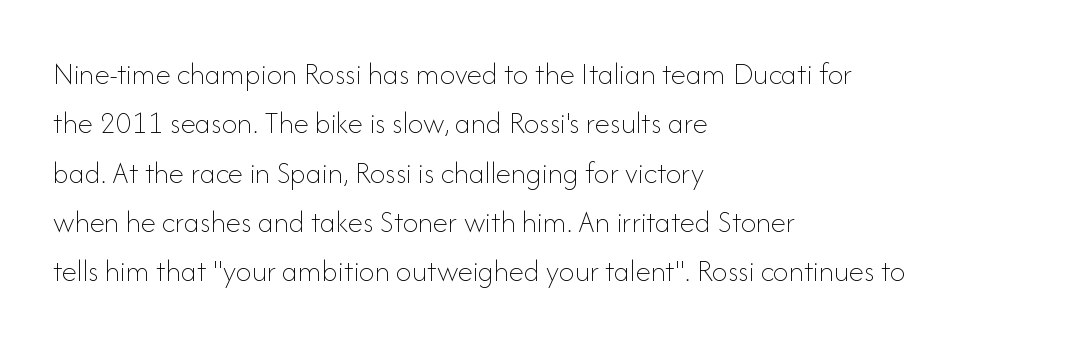
{"italic": "no", "bold": "no", "weight": "thin", "width": "normal", "stroke_contrast": "low", "x_height": "small", "monospaced": "no", "underline": "no", "align": "left", "line_spacing": "normal", "line_spacing_ratio": 1.59, "letter_spacing": "normal", "letter_spacing_em": 0.0, "glyph_px": 31}
